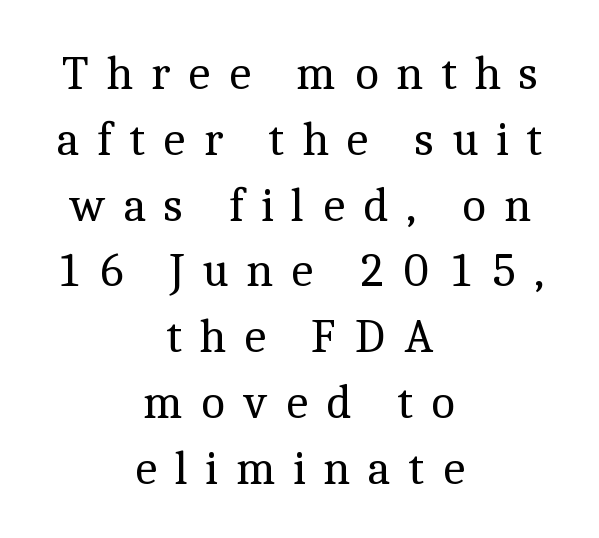
Q: Is the text bold? A: No.
Q: Is the text italic (slanted)? A: No, it is upright.
Q: Is the typeface a serif or a sans-serif typeface? A: Serif.
Q: Is the text underlined? A: No.
Q: How is the paragraph aligned? A: Centered.
Q: Is the spacing between letters normal or unusually wide? A: Unusually wide.
Q: Is the spacing between lines tight, normal or loose? A: Normal.
Q: Width (condensed, normal, or wide)? A: Normal.
Q: x-height? A: Medium.
Q: Monospaced? A: No.
